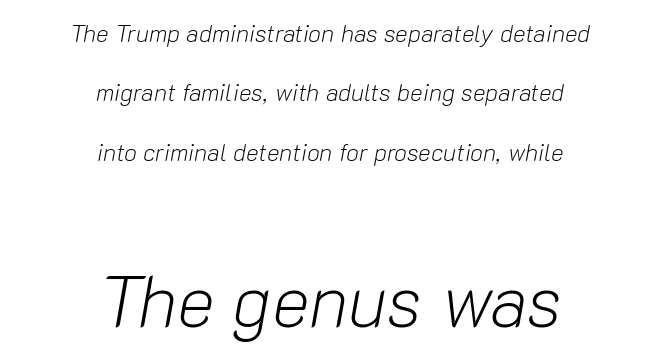
The image shows 72 px light type, italic (leaning right); set centered, loose line spacing (2.47x), normal letter spacing, not underlined; the second (bottom) block is 3.0x larger; low stroke contrast and a medium x-height.
